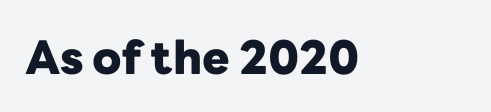
This rendering features lettering with no underline. The type sits square on the baseline with zero lean. Unlike a traditional serif, this face leaves its strokes unadorned. Is this a fixed-width face? No — the glyphs have proportional, varying widths.
